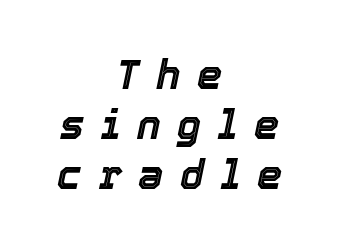
The face used here is proportionally spaced, like ordinary book or web type. Looking at the ascenders, they clearly lean. The lines are quadded center. A normal amount of white space separates one row of letters from the next.
